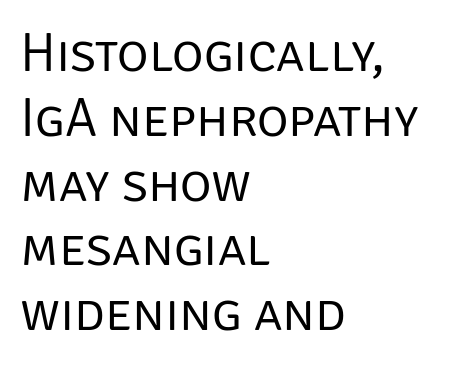
{"serif": "no", "italic": "no", "bold": "no", "weight": "regular", "width": "normal", "stroke_contrast": "low", "x_height": "large", "monospaced": "no", "underline": "no", "align": "left", "line_spacing_ratio": 1.2, "letter_spacing": "normal", "letter_spacing_em": 0.0, "glyph_px": 54}
